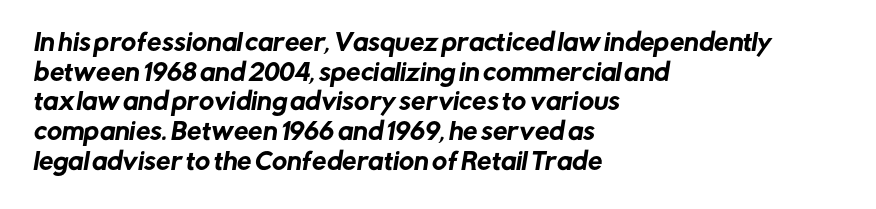
Leading matches the norm, producing a regular column. The passage is arranged the way most books set body copy — flush left. These lines keep a tight, regular rhythm from letter to letter. Underlining? Definitely not there.
